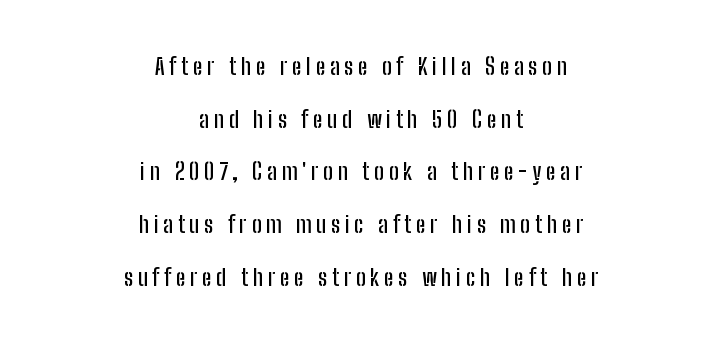
The image shows 23 px text type, upright; set centered, loose line spacing (2.29x), unusually wide letter spacing (+0.21 em), not underlined.
